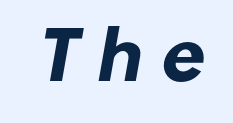
Its strokes are broad and dark, the hallmark of bold type. Look at the tracking — it's clearly loosened, letters drifting apart. In terms of letterform style, serifs are entirely absent. Think of a printed novel: that variable character pitch is what you see here.
